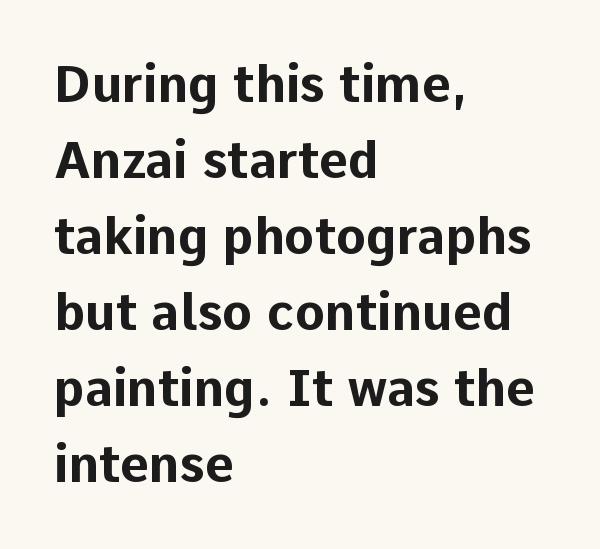
The image shows 50 px bold sans-serif type, upright; set left-aligned, normal line spacing (1.52x), normal letter spacing, not underlined; low stroke contrast and a medium x-height.
